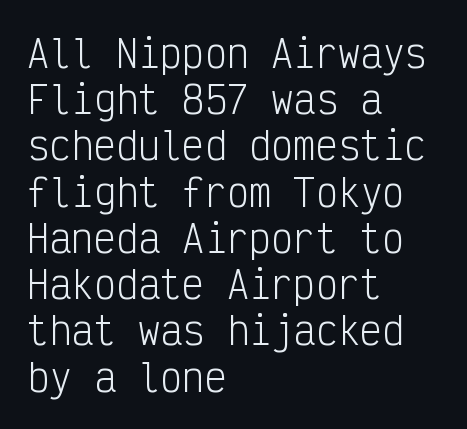
These lines stack with their left ends in a neat column. How would I describe the line gaps? Plain and ordinary. Caption: standard tracking, unaltered. Nope, no serifs anywhere on these letters. Check under the words: just untouched page.
